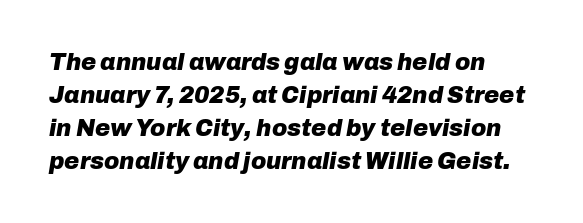
{"italic": "yes", "lean": "right", "slant_degrees": 10, "bold": "yes", "underline": "no", "align": "left", "line_spacing": "normal", "line_spacing_ratio": 1.43, "letter_spacing": "normal", "letter_spacing_em": 0.0, "glyph_px": 23}
